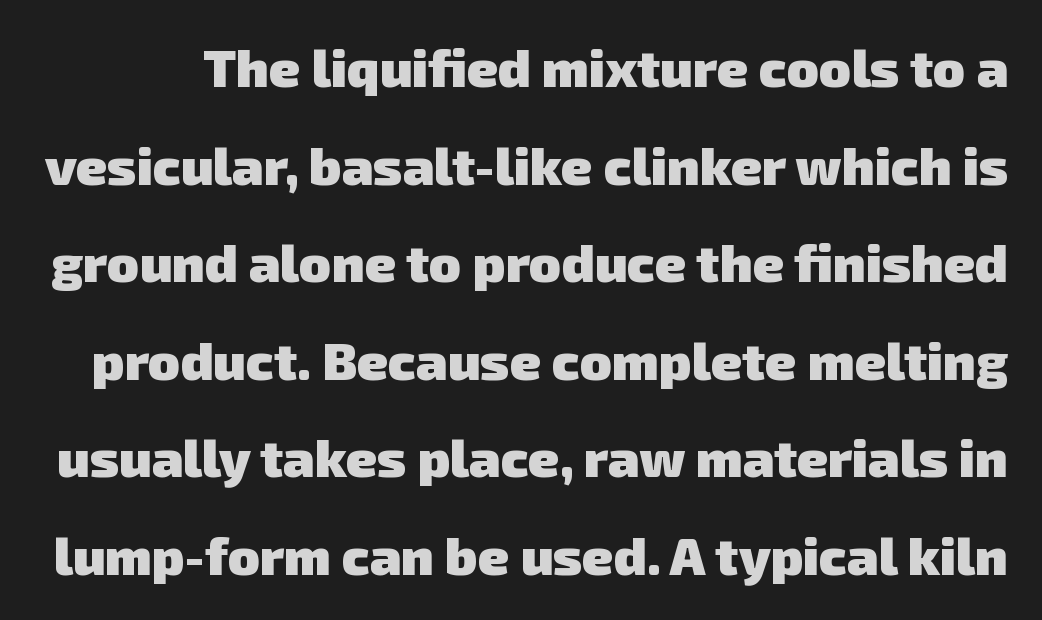
Has an underline been added? It has not. The rendering uses a bold face; every stroke is thick and dark. You can tell from the bare stems that sans-serif type was used. A typesetter would call this proportional, since set widths differ per character.
